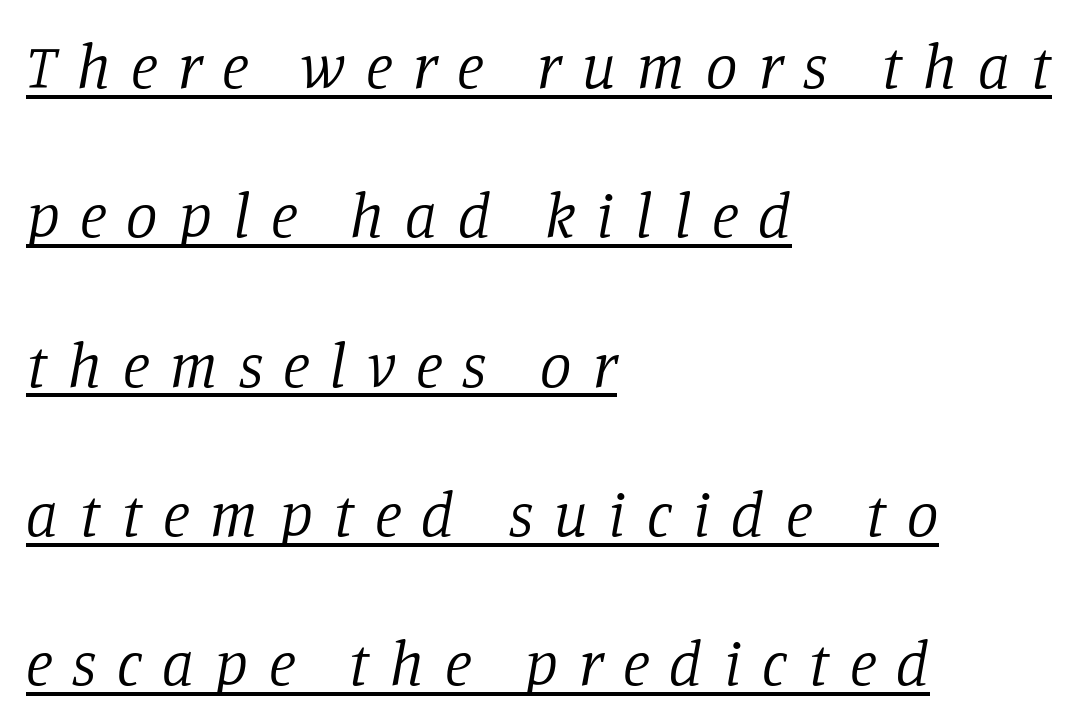
The image shows 63 px regular-weight serif type, italic (leaning right); set left-aligned, loose line spacing (2.37x), unusually wide letter spacing (+0.33 em), underlined; low stroke contrast and a large x-height.
